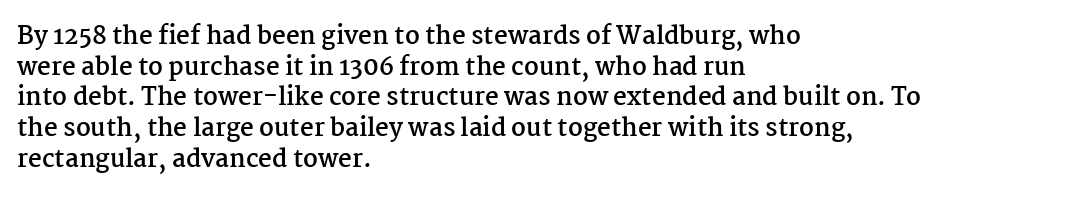
The image shows 24 px bold type, upright; set left-aligned, normal line spacing (1.28x), normal letter spacing, not underlined.
